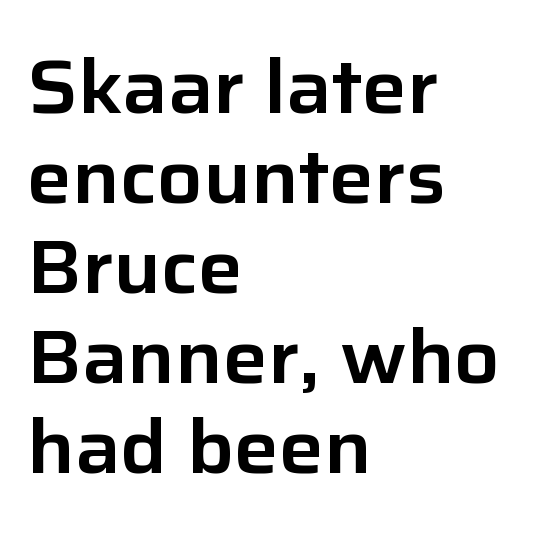
These lines are rendered in a variable-pitch font. The specimen omits any rule beneath the text block's lines. Observe the ordinary spacing: letters are neighbours, not strangers. Horizontally, the lines are justified to the leading edge only. The passage shown is typeset with a sans-serif family.
